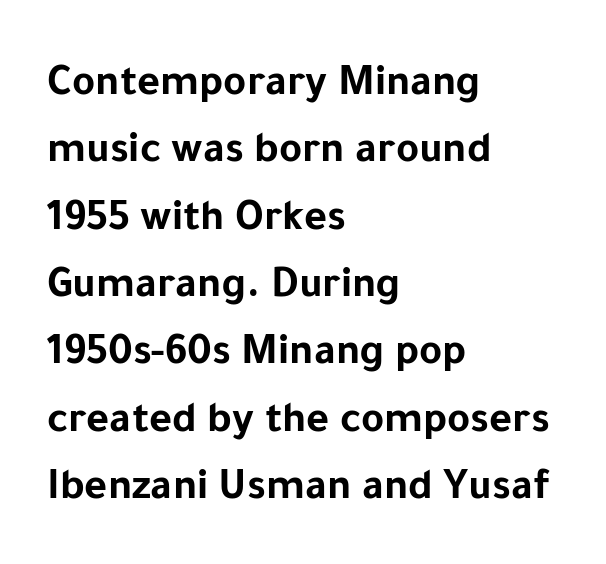
The image shows 44 px bold sans-serif type, upright; set left-aligned, normal line spacing (1.53x), normal letter spacing, not underlined; low stroke contrast and a medium x-height.
